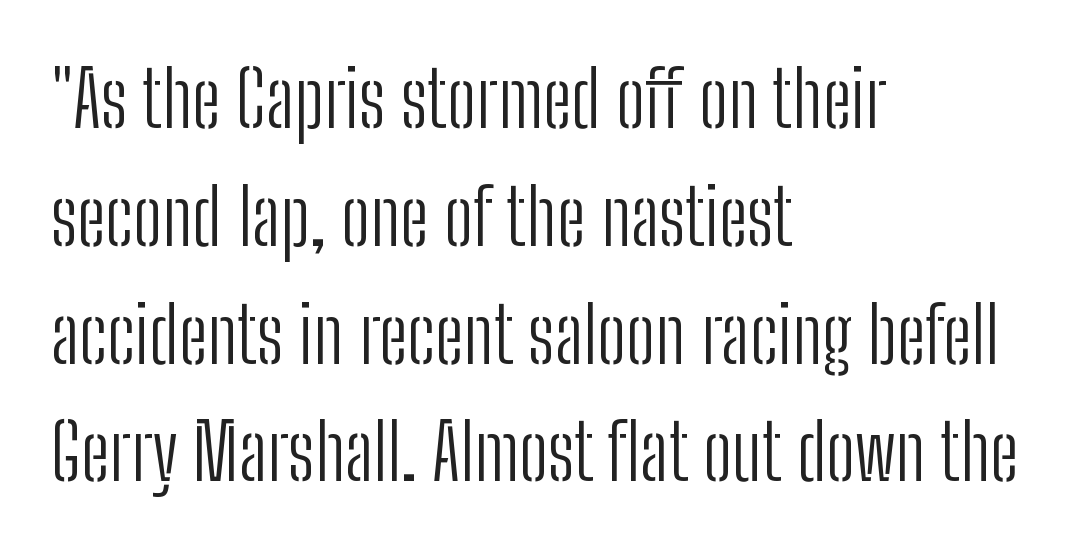
The image shows 78 px light, condensed sans-serif type, upright; set left-aligned, normal line spacing (1.51x), normal letter spacing, not underlined; low stroke contrast and a medium x-height.
